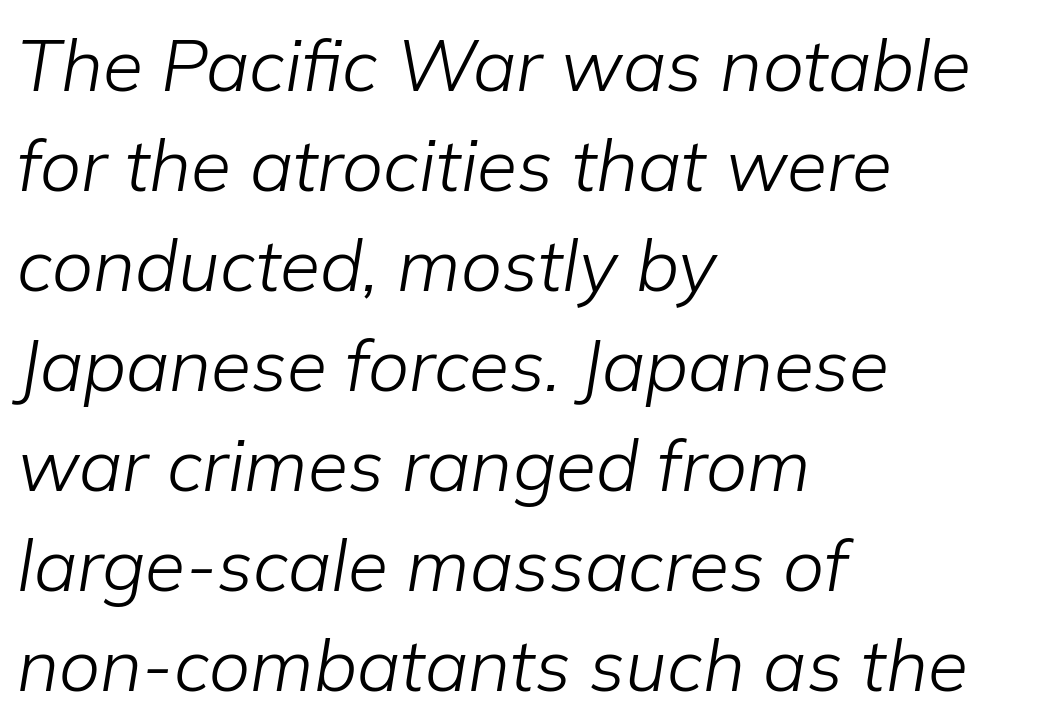
The image shows 73 px light type, italic (leaning right); set left-aligned, normal line spacing (1.37x), normal letter spacing, not underlined; low stroke contrast and a medium x-height.
